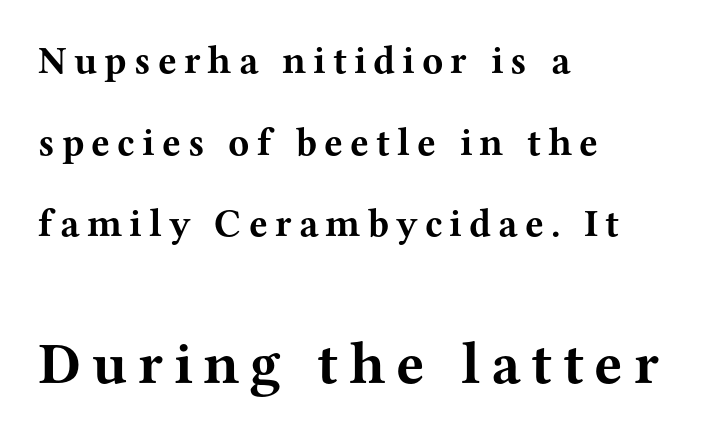
Q: Is the text bold? A: Yes.
Q: Is the text italic (slanted)? A: No, it is upright.
Q: Is the typeface a serif or a sans-serif typeface? A: Serif.
Q: Is the text underlined? A: No.
Q: How is the paragraph aligned? A: Left-aligned.
Q: Is the spacing between lines tight, normal or loose? A: Loose.
Q: Which block of text is set in a larger size, the first (top) or the second (bottom)? A: The second (bottom) one.
Q: Width (condensed, normal, or wide)? A: Wide.
Q: Stroke contrast? A: Medium.
Q: x-height? A: Medium.
Q: Monospaced? A: No.
